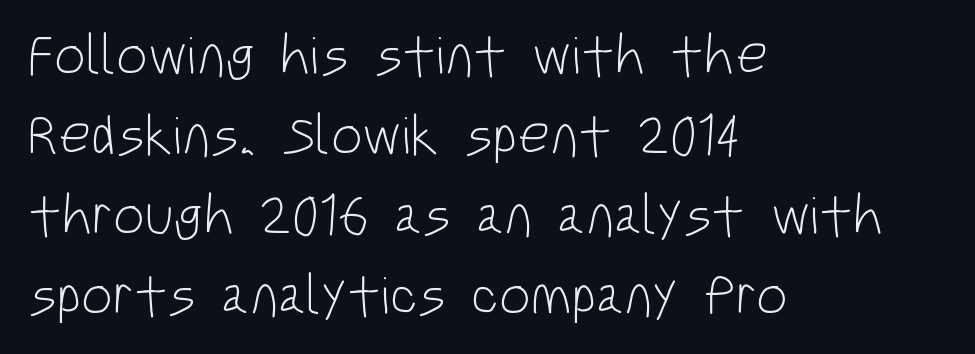
{"serif": "no", "italic": "no", "bold": "no", "weight": "light", "width": "condensed", "stroke_contrast": "low", "x_height": "large", "monospaced": "no", "underline": "no", "align": "left", "line_spacing": "normal", "line_spacing_ratio": 1.43, "letter_spacing": "normal", "letter_spacing_em": 0.0, "glyph_px": 56}
